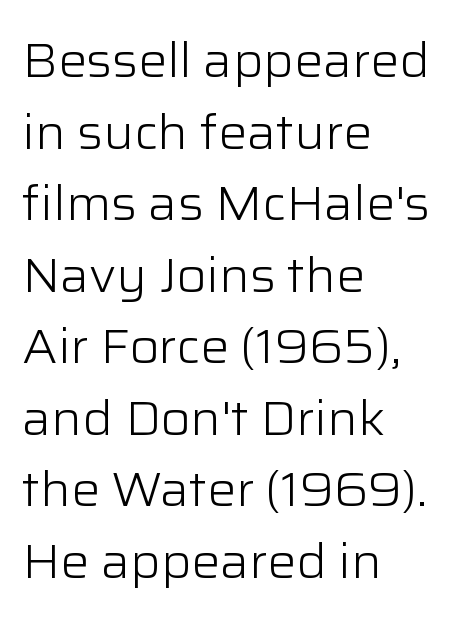
The image shows 48 px light sans-serif type, upright; set left-aligned, normal line spacing (1.49x), normal letter spacing, not underlined; low stroke contrast and a medium x-height.
